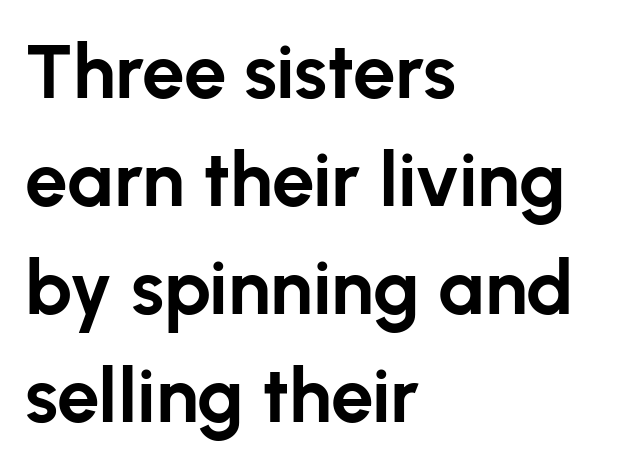
{"serif": "no", "italic": "no", "bold": "yes", "weight": "bold", "width": "normal", "stroke_contrast": "low", "x_height": "medium", "monospaced": "no", "underline": "no", "align": "left", "line_spacing": "normal", "line_spacing_ratio": 1.42, "letter_spacing": "normal", "letter_spacing_em": 0.0, "glyph_px": 76}
